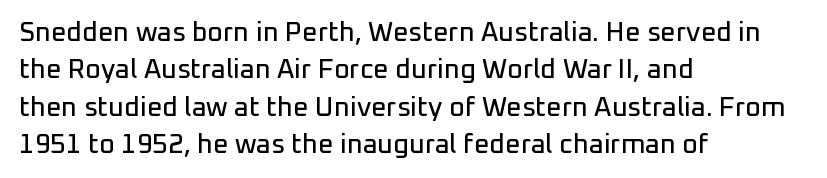
Q: Is the text italic (slanted)? A: No, it is upright.
Q: Is the text underlined? A: No.
Q: How is the paragraph aligned? A: Left-aligned.
Q: Is the spacing between letters normal or unusually wide? A: Normal.
Q: Is the spacing between lines tight, normal or loose? A: Normal.
